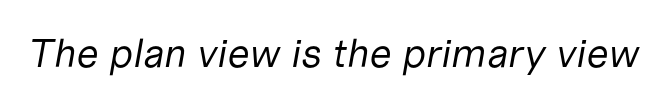
Stroke thickness stays within the range of a standard reading face or lighter. This rendering leaves character spacing at its baseline value. Do the characters align in a grid? No, the font is proportional. Words float on clear page, feet unadorned. The letters are slanted; this is an italic face.
